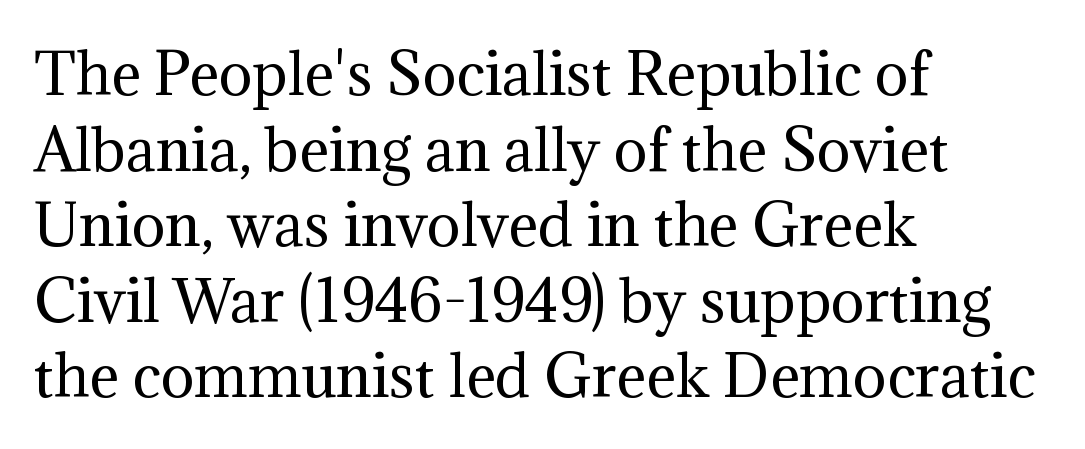
Q: Is the text bold? A: No.
Q: Is the text italic (slanted)? A: No, it is upright.
Q: Is the typeface a serif or a sans-serif typeface? A: Serif.
Q: Is the text underlined? A: No.
Q: How is the paragraph aligned? A: Left-aligned.
Q: Is the spacing between letters normal or unusually wide? A: Normal.
Q: Is the spacing between lines tight, normal or loose? A: Normal.
Q: Width (condensed, normal, or wide)? A: Normal.
Q: Stroke contrast? A: Medium.
Q: x-height? A: Medium.
Q: Monospaced? A: No.
